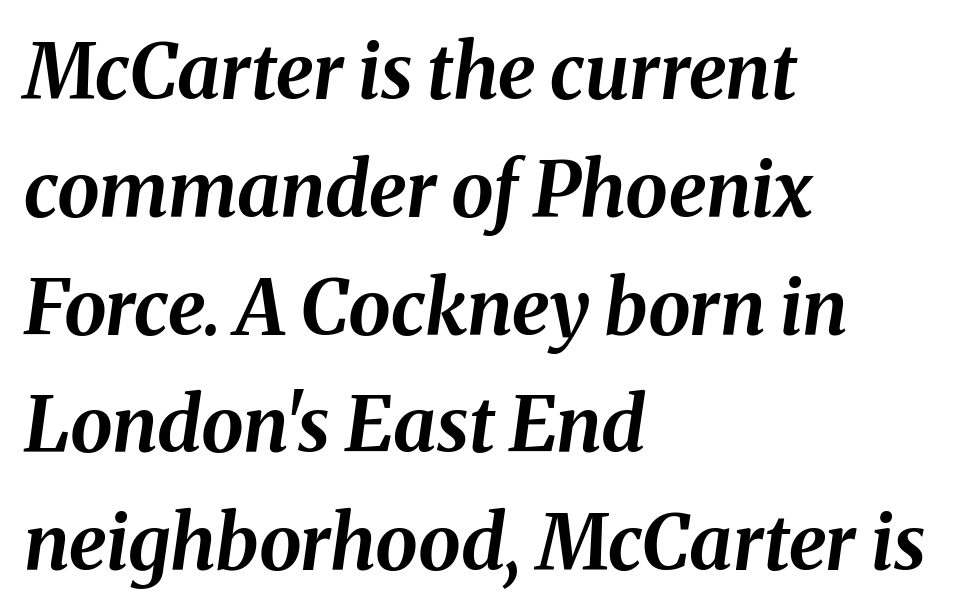
The image shows 76 px bold type, italic (leaning right); set left-aligned, normal line spacing (1.55x), normal letter spacing, not underlined; medium stroke contrast and a medium x-height.
